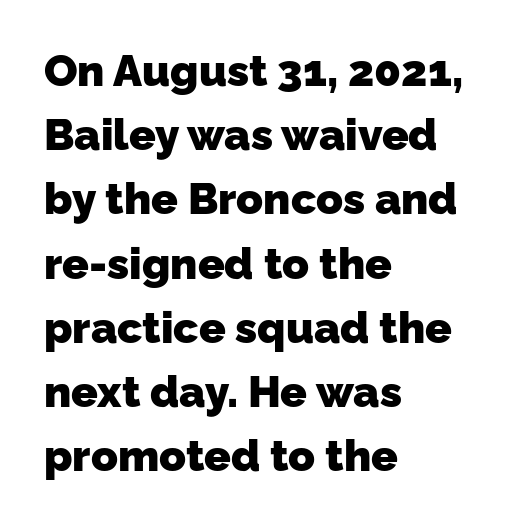
These lines are rendered in a variable-pitch font. Stroke terminals: plain, sans-serif. How would I describe the line gaps? Plain and ordinary. Compared with typical body copy, the letter spacing here is the same. Strong, thick strokes mark this as bold type.
